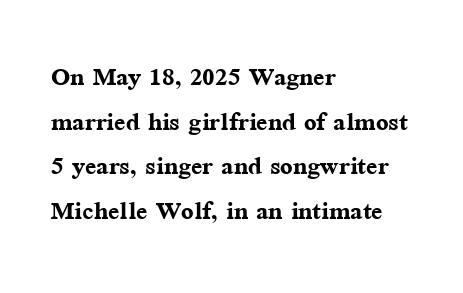
Q: Is the text bold? A: Yes.
Q: Is the text italic (slanted)? A: No, it is upright.
Q: Is the typeface a serif or a sans-serif typeface? A: Serif.
Q: Is the text underlined? A: No.
Q: How is the paragraph aligned? A: Left-aligned.
Q: Is the spacing between letters normal or unusually wide? A: Normal.
Q: Is the spacing between lines tight, normal or loose? A: Normal.
Q: Width (condensed, normal, or wide)? A: Normal.
Q: Stroke contrast? A: Medium.
Q: x-height? A: Medium.
Q: Monospaced? A: No.
